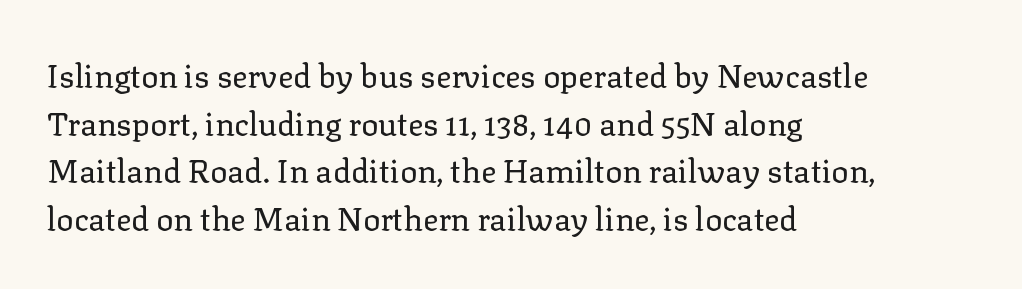
Examine the stroke ends and you'll spot serifs. Ordinary non-slanted type is in use. A quiet, ordinary-to-light weight characterises the typeface. Leading: standard. This rendering uses left alignment, leaving the right contour irregular.
